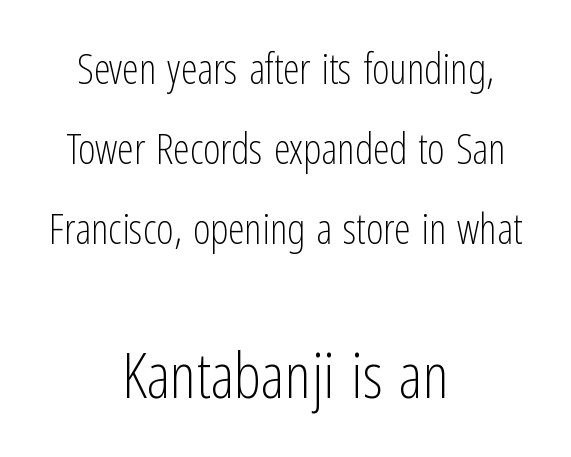
Q: Is the text bold? A: No.
Q: Is the text italic (slanted)? A: No, it is upright.
Q: Is the typeface a serif or a sans-serif typeface? A: Sans-serif.
Q: Is the text underlined? A: No.
Q: How is the paragraph aligned? A: Centered.
Q: Is the spacing between letters normal or unusually wide? A: Normal.
Q: Is the spacing between lines tight, normal or loose? A: Loose.
Q: Which block of text is set in a larger size, the first (top) or the second (bottom)? A: The second (bottom) one.
Q: Width (condensed, normal, or wide)? A: Condensed.
Q: Stroke contrast? A: Low.
Q: x-height? A: Medium.
Q: Monospaced? A: No.
